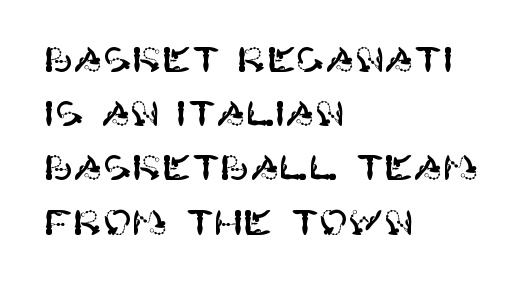
The image shows 35 px sans-serif type, upright; set left-aligned, normal line spacing (1.55x), normal letter spacing, not underlined; high stroke contrast and a large x-height.
